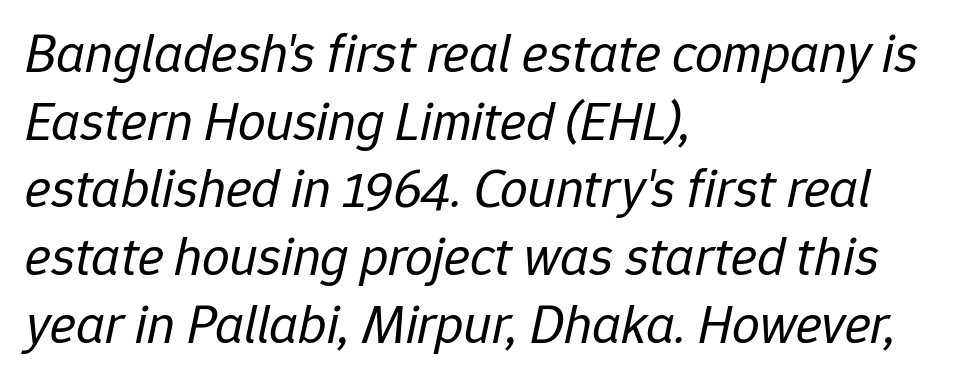
The image shows 55 px regular-weight type, italic (leaning right); set left-aligned, line spacing 1.23x, normal letter spacing, not underlined; low stroke contrast and a medium x-height.
